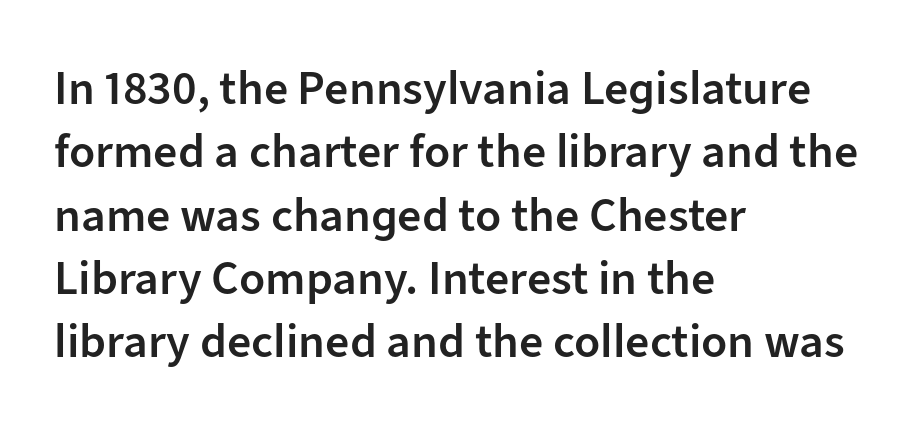
{"serif": "no", "italic": "no", "bold": "semi", "weight": "semibold", "width": "normal", "stroke_contrast": "low", "x_height": "medium", "monospaced": "no", "underline": "no", "align": "left", "line_spacing": "normal", "line_spacing_ratio": 1.32, "letter_spacing": "normal", "letter_spacing_em": 0.0, "glyph_px": 48}
